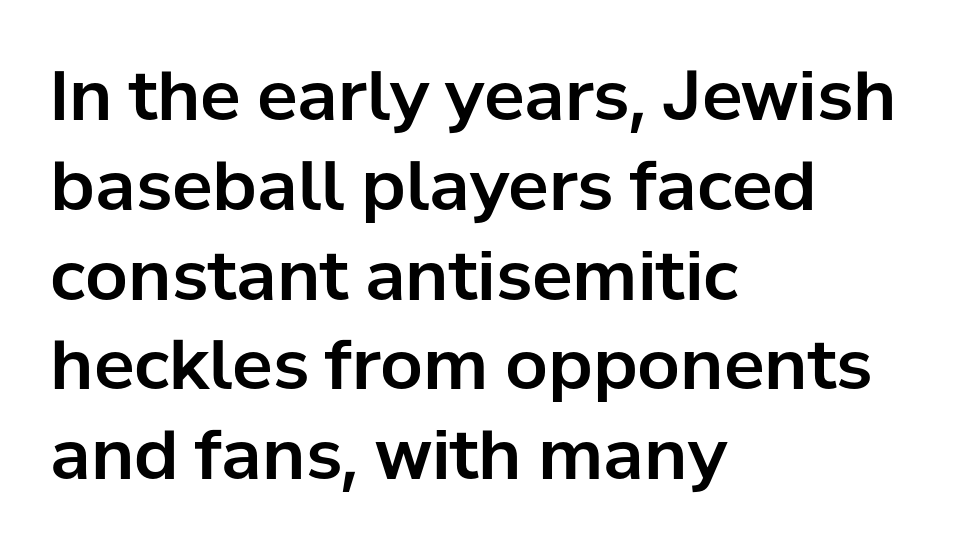
{"serif": "no", "italic": "no", "width": "normal", "stroke_contrast": "low", "x_height": "medium", "monospaced": "no", "underline": "no", "align": "left", "line_spacing": "normal", "line_spacing_ratio": 1.32, "letter_spacing": "normal", "letter_spacing_em": 0.0, "glyph_px": 68}
